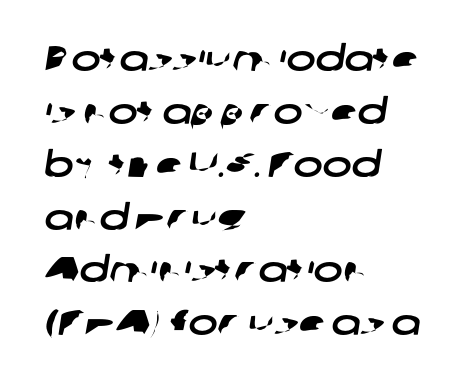
The glyphs are unaccompanied by any horizontal stroke below them. You can tell from the bare stems that sans-serif type was used. These lines sit exactly where default settings would place them. The rendering anchors every line to the left-hand side. Is this a fixed-width face? No — the glyphs have proportional, varying widths.
